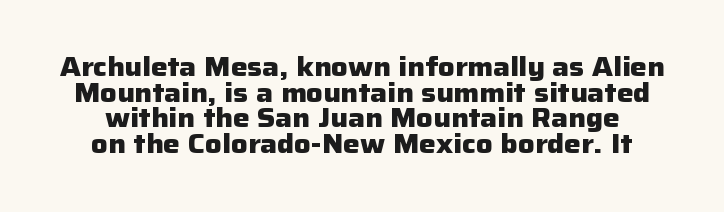
The image shows 26 px bold type, upright; set tight line spacing (0.99x), normal letter spacing, not underlined.
